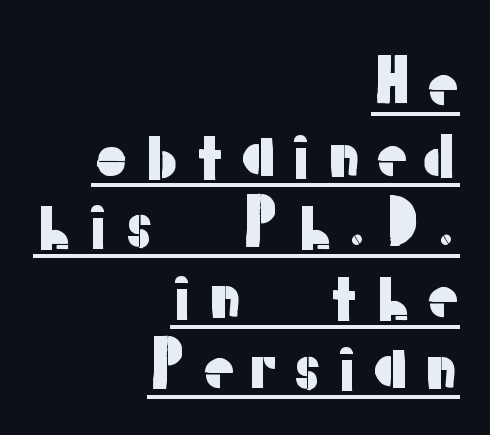
The image shows 62 px sans-serif type, upright; set right-aligned, tight line spacing (1.14x), underlined; low stroke contrast and a medium x-height.
